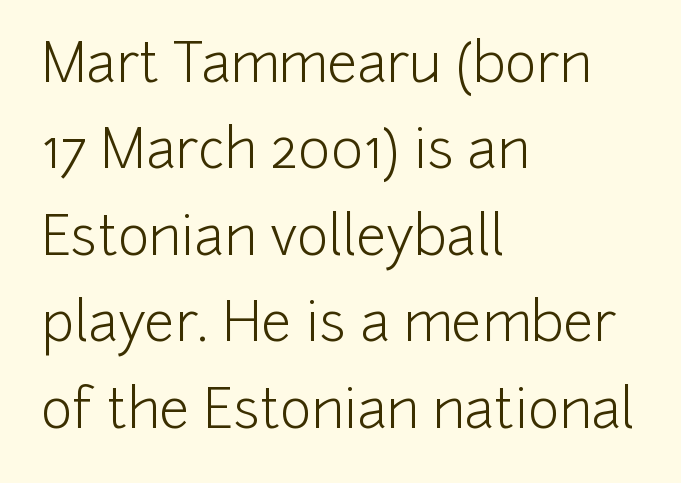
{"serif": "no", "italic": "no", "bold": "no", "weight": "light", "width": "normal", "stroke_contrast": "low", "x_height": "medium", "monospaced": "no", "underline": "no", "align": "left", "line_spacing": "normal", "line_spacing_ratio": 1.6, "letter_spacing": "normal", "letter_spacing_em": 0.0, "glyph_px": 54}
